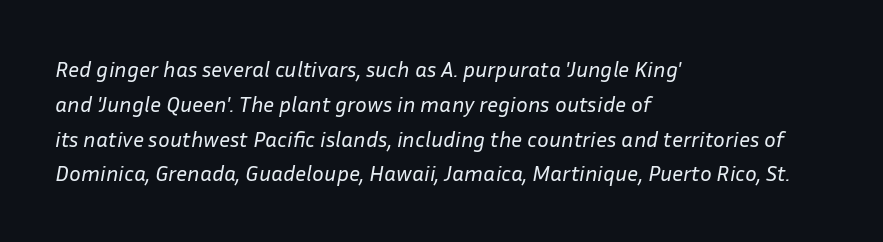
The image shows 22 px text type, italic (leaning right); set left-aligned, normal line spacing (1.58x), normal letter spacing, not underlined.
